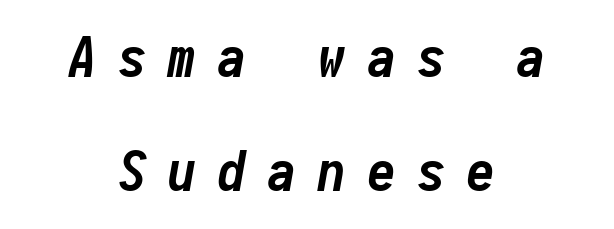
{"italic": "yes", "lean": "right", "slant_degrees": 10, "bold": "yes", "weight": "semibold", "width": "condensed", "stroke_contrast": "low", "x_height": "medium", "monospaced": "yes", "underline": "no", "align": "center", "line_spacing": "loose", "line_spacing_ratio": 2.03, "letter_spacing": "wide", "letter_spacing_em": 0.39, "glyph_px": 56}
